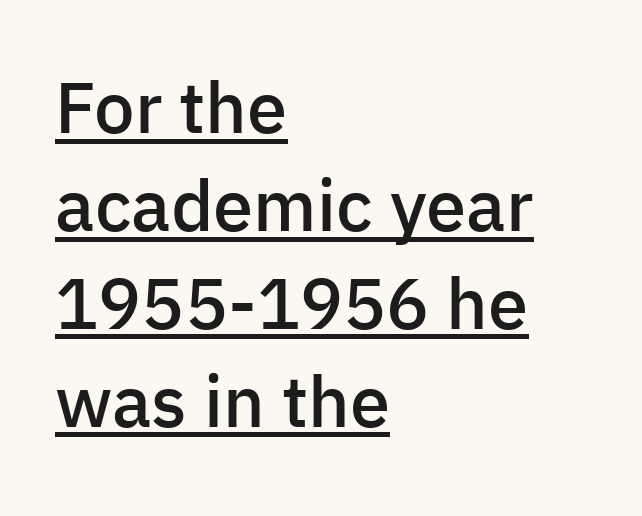
The image shows 72 px semibold sans-serif type, upright; set left-aligned, normal line spacing (1.36x), normal letter spacing, underlined; low stroke contrast and a medium x-height.
